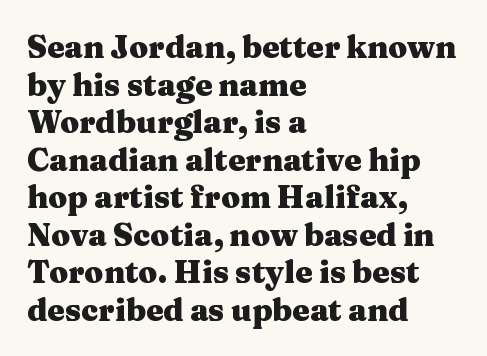
Line beginnings align vertically; line endings do not. Just letters on the line, the space beneath them empty. The typeface chosen for these lines features serifs. On the weight axis this lands at bold, roughly 700. A typesetter would call this zero additional tracking.
